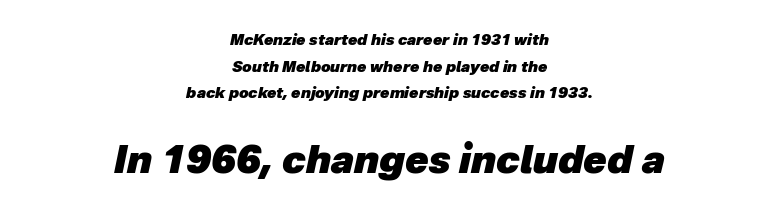
Q: Is the text bold? A: Yes.
Q: Is the text italic (slanted)? A: Yes, it leans right by about 12 degrees.
Q: Is the text underlined? A: No.
Q: How is the paragraph aligned? A: Centered.
Q: Is the spacing between letters normal or unusually wide? A: Normal.
Q: Which block of text is set in a larger size, the first (top) or the second (bottom)? A: The second (bottom) one.
Q: Width (condensed, normal, or wide)? A: Normal.
Q: Stroke contrast? A: Low.
Q: x-height? A: Medium.
Q: Monospaced? A: No.
